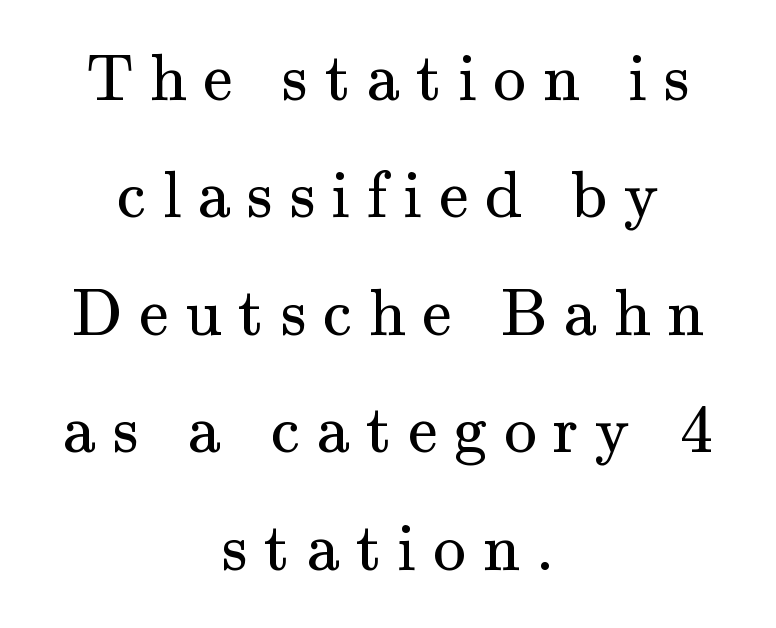
Q: Is the text bold? A: No.
Q: Is the text italic (slanted)? A: No, it is upright.
Q: Is the typeface a serif or a sans-serif typeface? A: Serif.
Q: Is the text underlined? A: No.
Q: How is the paragraph aligned? A: Centered.
Q: Is the spacing between letters normal or unusually wide? A: Unusually wide.
Q: Width (condensed, normal, or wide)? A: Normal.
Q: Stroke contrast? A: Medium.
Q: x-height? A: Small.
Q: Monospaced? A: No.
